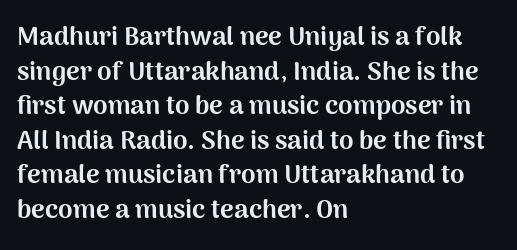
The image shows 26 px bold type, upright; set left-aligned, normal line spacing (1.33x), normal letter spacing, not underlined.
